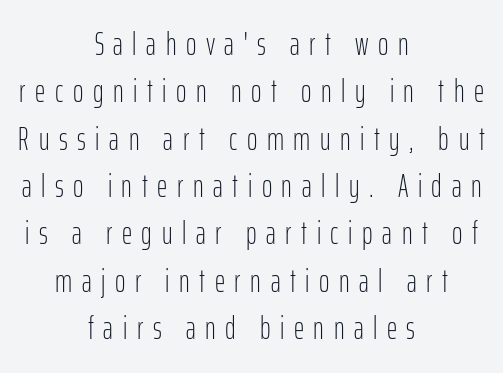
{"serif": "no", "italic": "no", "bold": "no", "weight": "light", "width": "condensed", "stroke_contrast": "low", "x_height": "medium", "monospaced": "no", "underline": "no", "align": "center", "line_spacing": "normal", "line_spacing_ratio": 1.48, "letter_spacing": "wide", "letter_spacing_em": 0.3, "glyph_px": 32}
